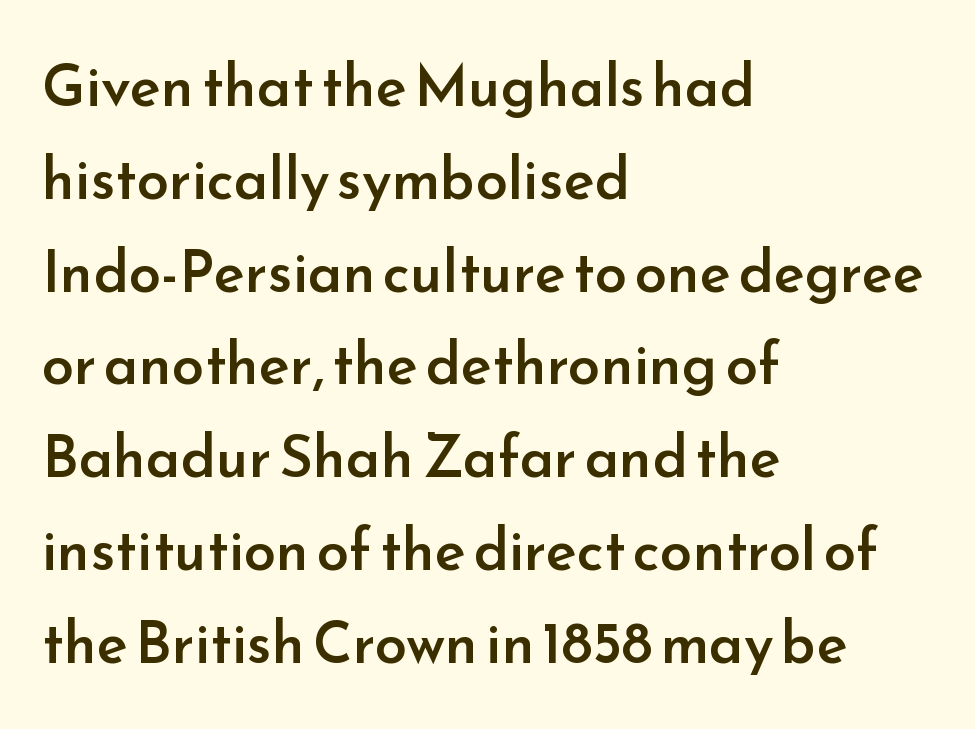
The image shows 58 px semibold sans-serif type, upright; set left-aligned, normal line spacing (1.6x), normal letter spacing, not underlined; low stroke contrast and a small x-height.
